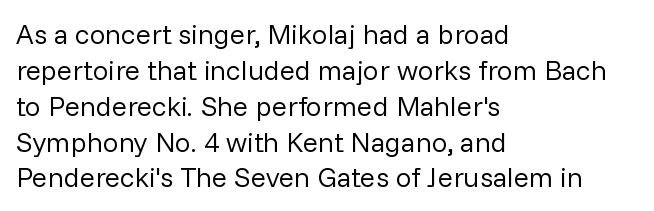
Q: Is the text bold? A: No.
Q: Is the text italic (slanted)? A: No, it is upright.
Q: Is the typeface a serif or a sans-serif typeface? A: Sans-serif.
Q: Is the text underlined? A: No.
Q: How is the paragraph aligned? A: Left-aligned.
Q: Is the spacing between letters normal or unusually wide? A: Normal.
Q: Is the spacing between lines tight, normal or loose? A: Normal.
Q: Width (condensed, normal, or wide)? A: Normal.
Q: Stroke contrast? A: Low.
Q: x-height? A: Medium.
Q: Monospaced? A: No.
